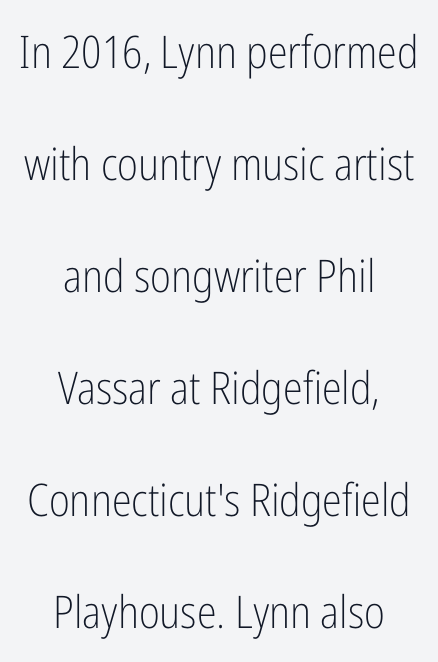
{"serif": "no", "italic": "no", "bold": "no", "weight": "light", "width": "condensed", "stroke_contrast": "low", "x_height": "medium", "monospaced": "no", "underline": "no", "align": "center", "line_spacing": "loose", "line_spacing_ratio": 2.49, "letter_spacing": "normal", "letter_spacing_em": 0.0, "glyph_px": 45}
